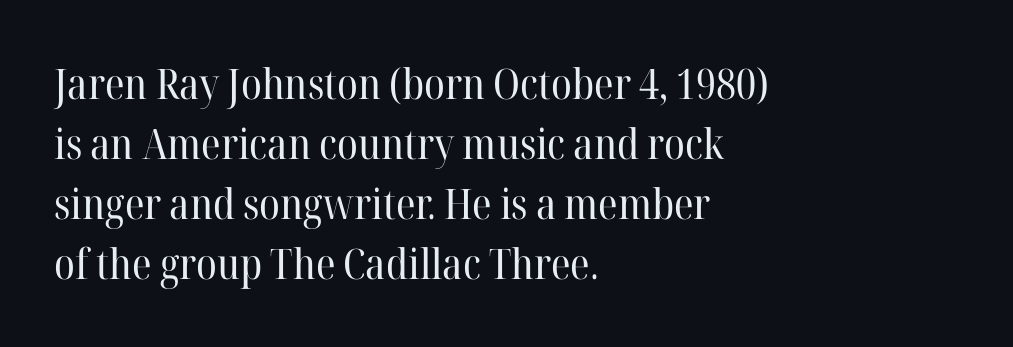
{"serif": "yes", "italic": "no", "bold": "no", "weight": "regular", "width": "normal", "stroke_contrast": "high", "x_height": "medium", "monospaced": "no", "underline": "no", "align": "left", "line_spacing": "normal", "line_spacing_ratio": 1.43, "letter_spacing": "normal", "letter_spacing_em": 0.0, "glyph_px": 42}
